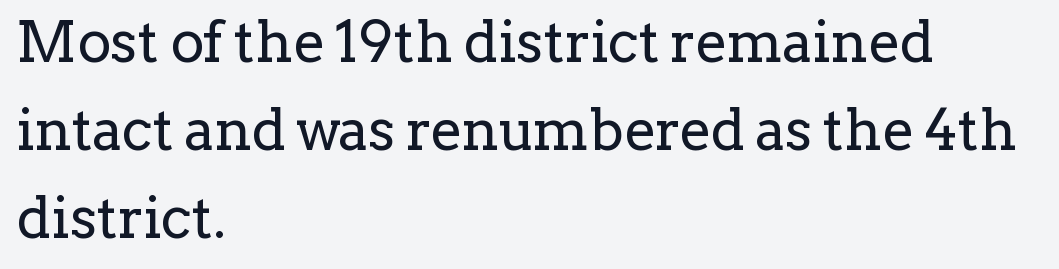
The letters sit at their default tracking, neither squeezed nor spread. Regarding serifs, this sample has them. Designer's note — italics off, roman on. Proportional: the letters do not fall into vertical columns.
